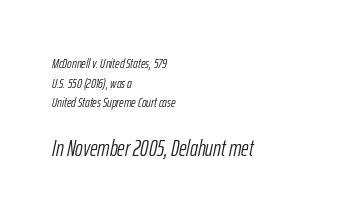
{"italic": "yes", "lean": "right", "slant_degrees": 12, "bold": "no", "underline": "no", "align": "left", "line_spacing": "normal", "line_spacing_ratio": 1.4, "letter_spacing": "normal", "letter_spacing_em": 0.0, "larger_block": "second", "size_ratio": 1.64, "glyph_px": 23}
